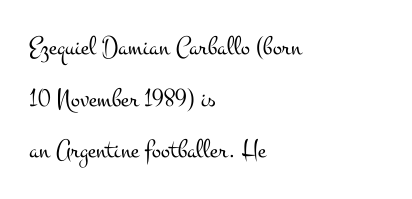
{"bold": "no", "underline": "no", "align": "left", "line_spacing": "loose", "line_spacing_ratio": 1.91, "letter_spacing": "normal", "letter_spacing_em": 0.0, "glyph_px": 27}
